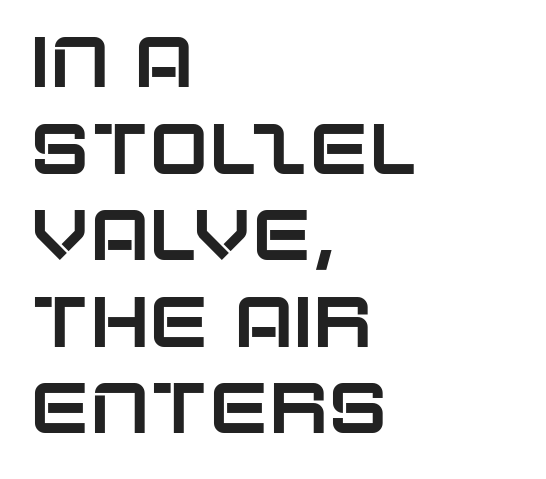
{"serif": "no", "italic": "no", "width": "normal", "stroke_contrast": "low", "x_height": "large", "monospaced": "no", "underline": "no", "align": "left", "line_spacing_ratio": 1.22, "letter_spacing": "normal", "letter_spacing_em": 0.0, "glyph_px": 71}
